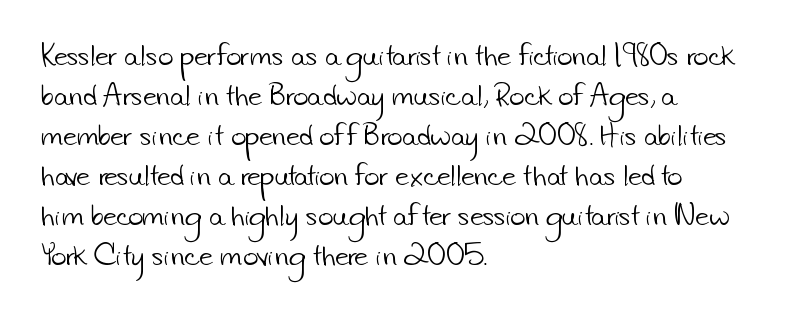
Compared with typical body copy, the letter spacing here is the same. Any mark beneath the type? The region is blank. The characters are drawn with everyday or finer stroke widths. Left-aligned paragraph, ragged on the right. Whoever set this chose a conventional vertical rhythm.
